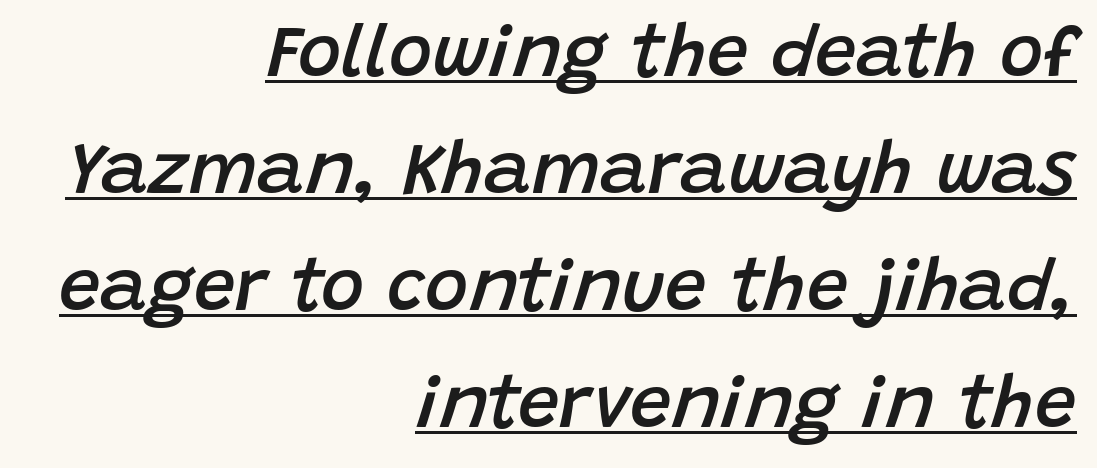
Q: Is the text bold? A: Semi-bold.
Q: Is the text italic (slanted)? A: Yes, it leans right by about 15 degrees.
Q: Is the text underlined? A: Yes.
Q: How is the paragraph aligned? A: Right-aligned.
Q: Is the spacing between letters normal or unusually wide? A: Normal.
Q: Is the spacing between lines tight, normal or loose? A: Normal.
Q: Width (condensed, normal, or wide)? A: Normal.
Q: Stroke contrast? A: Low.
Q: x-height? A: Large.
Q: Monospaced? A: No.
